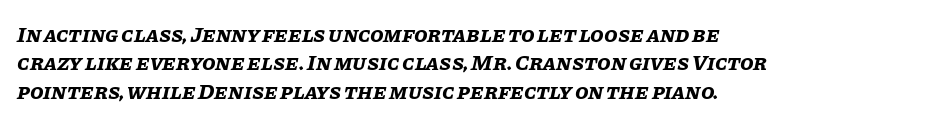
Q: Is the text bold? A: Yes.
Q: Is the text italic (slanted)? A: Yes, it leans right by about 11 degrees.
Q: Is the text underlined? A: No.
Q: How is the paragraph aligned? A: Left-aligned.
Q: Is the spacing between letters normal or unusually wide? A: Normal.
Q: Is the spacing between lines tight, normal or loose? A: Normal.
